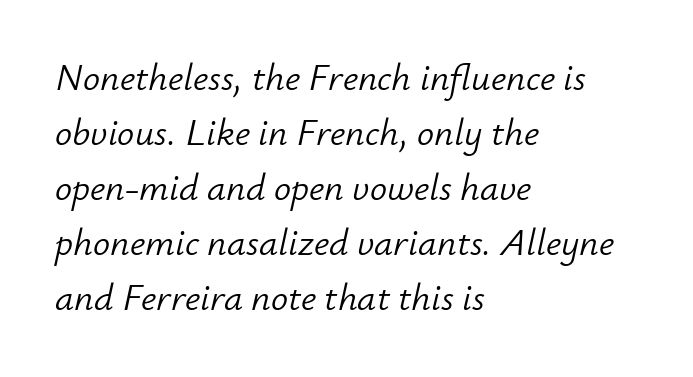
{"italic": "yes", "lean": "right", "slant_degrees": 12, "bold": "no", "weight": "light", "width": "normal", "stroke_contrast": "low", "x_height": "small", "monospaced": "no", "underline": "no", "align": "left", "line_spacing": "normal", "line_spacing_ratio": 1.45, "letter_spacing": "normal", "letter_spacing_em": 0.0, "glyph_px": 38}
